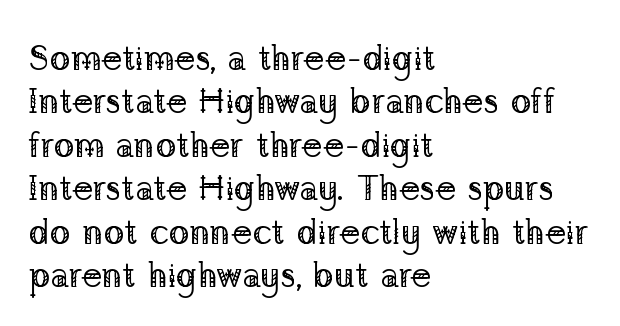
The image shows 35 px regular-weight serif type, upright; set left-aligned, line spacing 1.24x, normal letter spacing, not underlined; low stroke contrast and a medium x-height.
